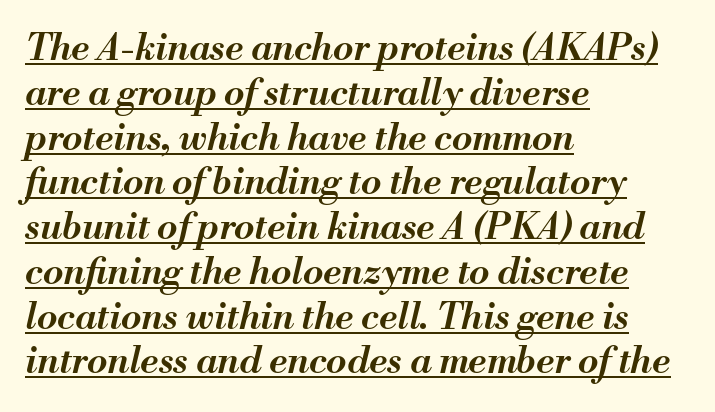
Q: Is the text bold? A: Semi-bold.
Q: Is the text italic (slanted)? A: Yes, it leans right by about 13 degrees.
Q: Is the text underlined? A: Yes.
Q: How is the paragraph aligned? A: Left-aligned.
Q: Is the spacing between letters normal or unusually wide? A: Normal.
Q: Width (condensed, normal, or wide)? A: Normal.
Q: Stroke contrast? A: Medium.
Q: x-height? A: Small.
Q: Monospaced? A: No.
